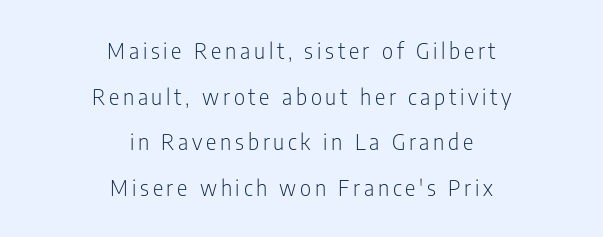
Q: Is the text bold? A: No.
Q: Is the text italic (slanted)? A: No, it is upright.
Q: Is the text underlined? A: No.
Q: How is the paragraph aligned? A: Centered.
Q: Is the spacing between lines tight, normal or loose? A: Loose.
